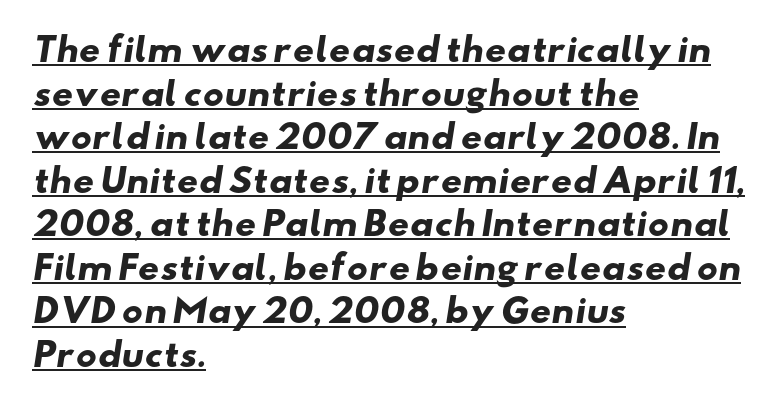
{"serif": "no", "bold": "yes", "weight": "heavy", "width": "wide", "stroke_contrast": "low", "x_height": "small", "monospaced": "no", "underline": "yes", "align": "left", "line_spacing": "normal", "line_spacing_ratio": 1.32, "letter_spacing": "normal", "letter_spacing_em": 0.0, "glyph_px": 33}
